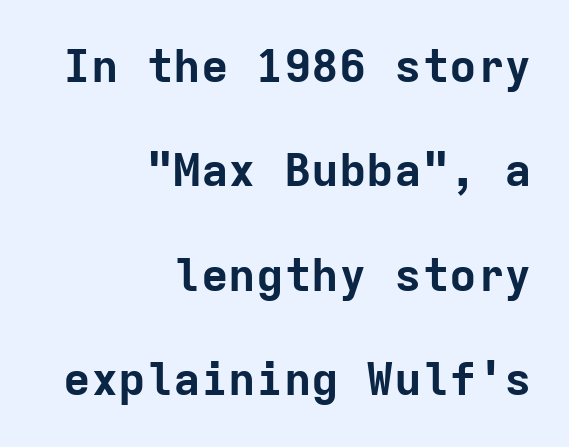
{"serif": "no", "italic": "no", "bold": "yes", "weight": "bold", "width": "normal", "stroke_contrast": "low", "x_height": "medium", "monospaced": "yes", "underline": "no", "align": "right", "line_spacing": "loose", "line_spacing_ratio": 2.27, "letter_spacing": "normal", "letter_spacing_em": 0.0, "glyph_px": 46}
